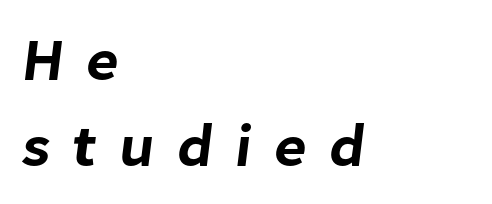
The image shows 60 px sans-serif type; set left-aligned, normal line spacing (1.44x), unusually wide letter spacing (+0.37 em), not underlined; low stroke contrast and a medium x-height.
